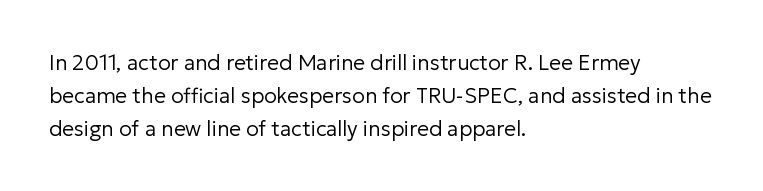
The image shows 21 px text type, upright; set left-aligned, normal line spacing (1.56x), normal letter spacing, not underlined.
